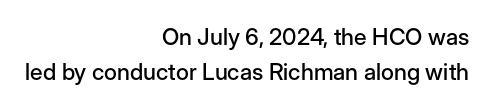
The image shows 23 px text type, upright; set right-aligned, normal line spacing (1.54x), normal letter spacing, not underlined.
